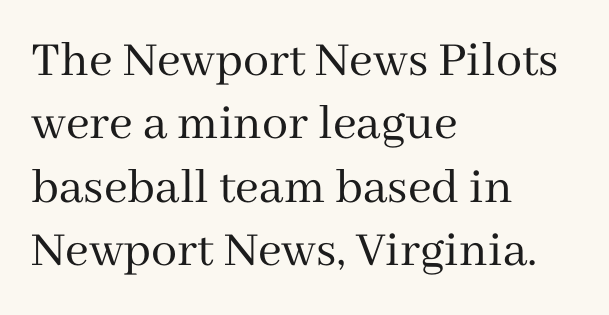
{"serif": "yes", "italic": "no", "bold": "no", "weight": "regular", "width": "normal", "stroke_contrast": "medium", "x_height": "medium", "monospaced": "no", "underline": "no", "align": "left", "line_spacing_ratio": 1.22, "letter_spacing": "normal", "letter_spacing_em": 0.0, "glyph_px": 52}
